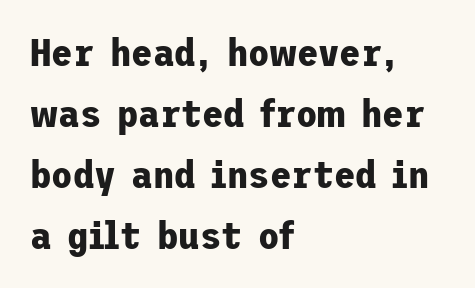
{"serif": "no", "italic": "no", "bold": "yes", "weight": "bold", "width": "normal", "stroke_contrast": "low", "x_height": "medium", "underline": "no", "align": "left", "line_spacing": "normal", "line_spacing_ratio": 1.56, "letter_spacing": "normal", "letter_spacing_em": 0.0, "glyph_px": 39}
